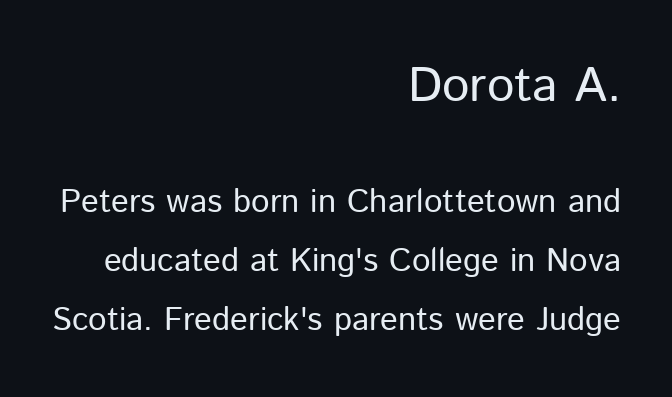
The image shows 49 px regular-weight sans-serif type, upright; set right-aligned, line spacing 1.79x, normal letter spacing, not underlined; the first (top) block is 1.48x larger; low stroke contrast and a medium x-height.
